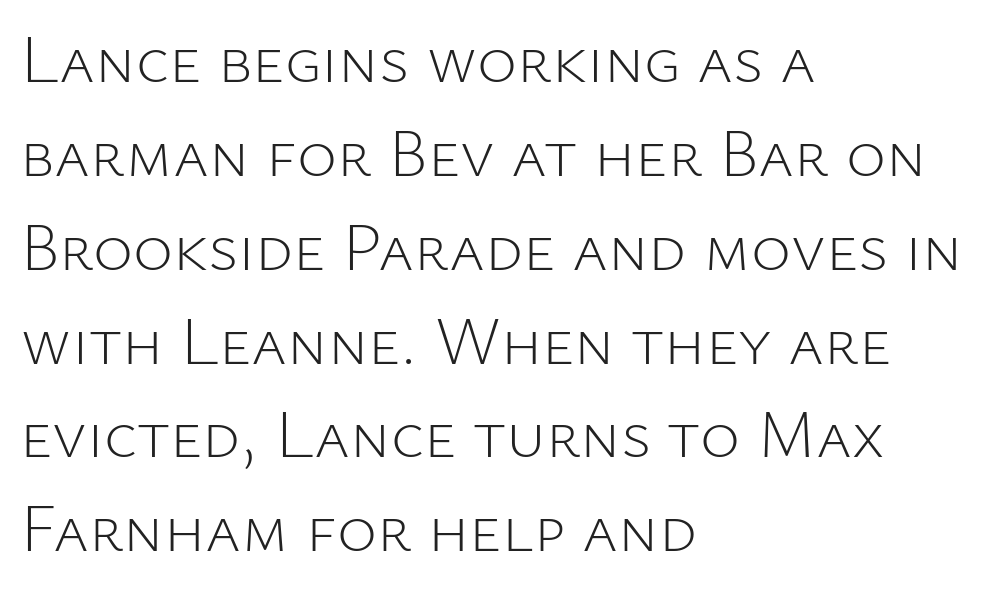
{"serif": "no", "italic": "no", "bold": "no", "weight": "light", "width": "normal", "stroke_contrast": "low", "x_height": "medium", "monospaced": "no", "underline": "no", "align": "left", "line_spacing": "normal", "line_spacing_ratio": 1.38, "letter_spacing": "normal", "letter_spacing_em": 0.0, "glyph_px": 68}
